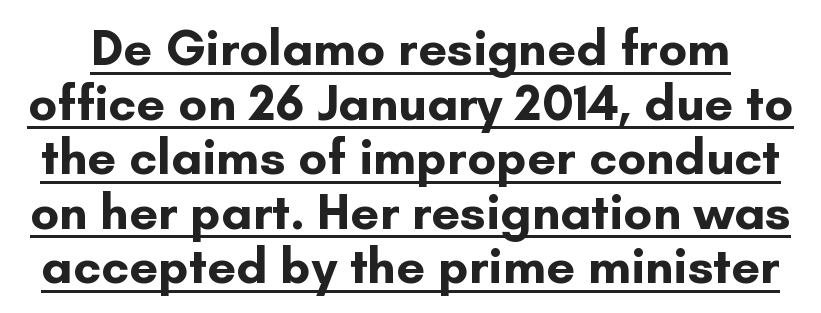
The image shows 51 px bold sans-serif type, upright; set tight line spacing (1.07x), normal letter spacing, underlined; low stroke contrast and a small x-height.
